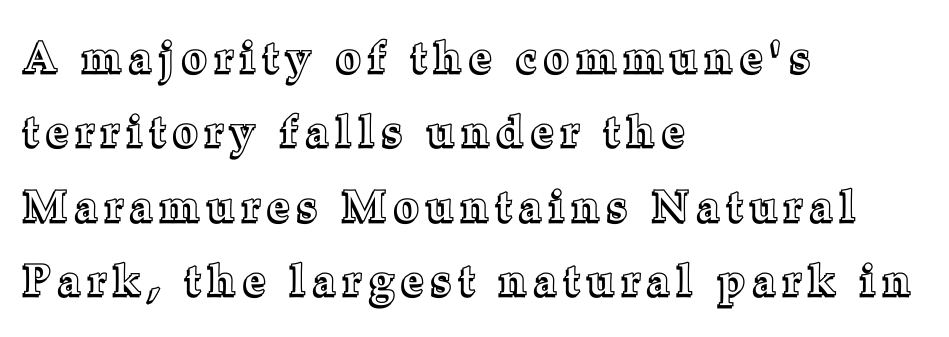
Is the block centered? No — it sits flush against the left margin. Looks like regular typesetting: each glyph gets only the width it needs. Has an underline been added? It has not. Tracking value appears strongly positive — letters spread wide.
